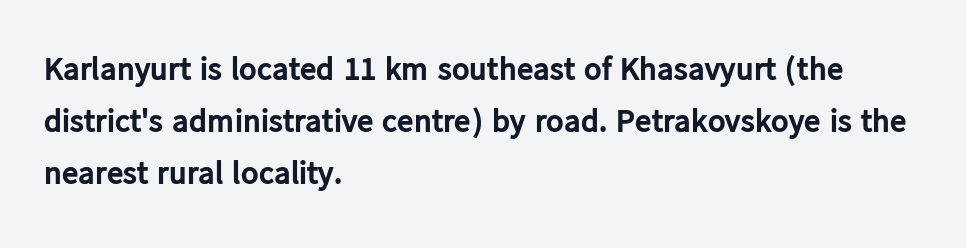
The image shows 33 px bold sans-serif type, upright; set left-aligned, normal line spacing (1.58x), normal letter spacing, not underlined; low stroke contrast and a medium x-height.
